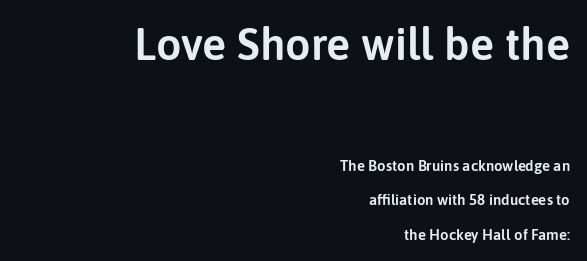
Q: Is the text italic (slanted)? A: No, it is upright.
Q: Is the typeface a serif or a sans-serif typeface? A: Sans-serif.
Q: Is the text underlined? A: No.
Q: How is the paragraph aligned? A: Right-aligned.
Q: Is the spacing between letters normal or unusually wide? A: Normal.
Q: Is the spacing between lines tight, normal or loose? A: Loose.
Q: Which block of text is set in a larger size, the first (top) or the second (bottom)? A: The first (top) one.
Q: Width (condensed, normal, or wide)? A: Normal.
Q: Stroke contrast? A: Low.
Q: x-height? A: Medium.
Q: Monospaced? A: No.
